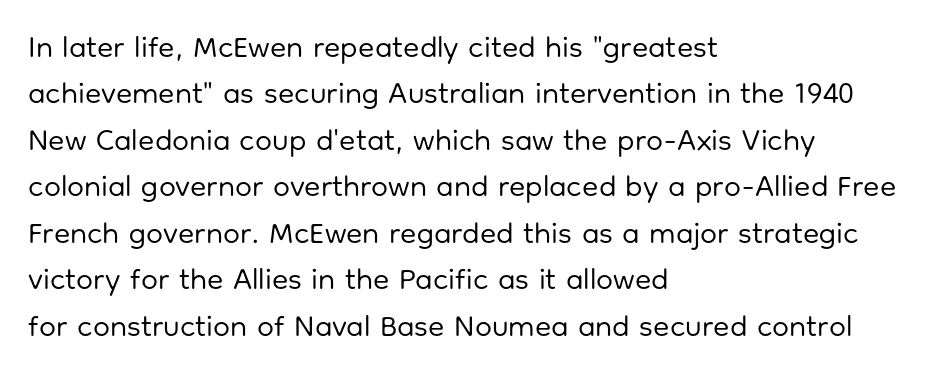
The image shows 30 px regular-weight sans-serif type, upright; set left-aligned, normal line spacing (1.55x), normal letter spacing, not underlined; low stroke contrast and a medium x-height.
